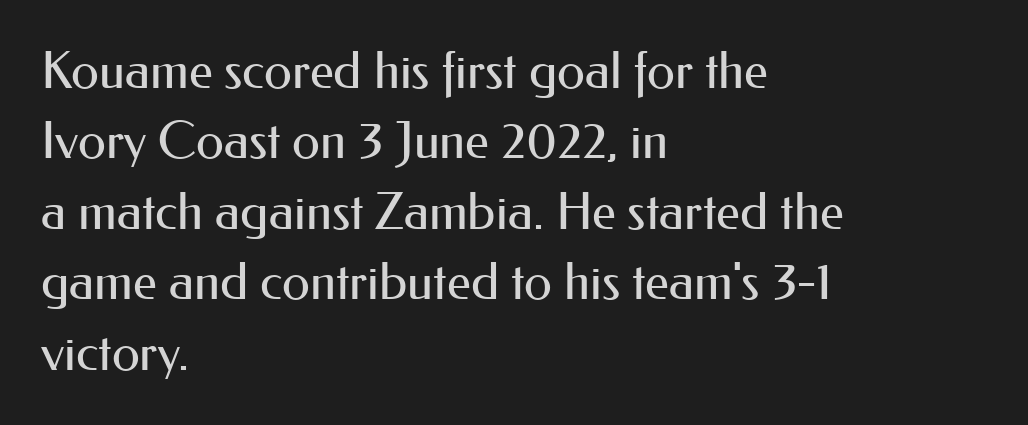
Q: Is the text bold? A: No.
Q: Is the text italic (slanted)? A: No, it is upright.
Q: Is the typeface a serif or a sans-serif typeface? A: Sans-serif.
Q: Is the text underlined? A: No.
Q: How is the paragraph aligned? A: Left-aligned.
Q: Is the spacing between letters normal or unusually wide? A: Normal.
Q: Is the spacing between lines tight, normal or loose? A: Normal.
Q: Width (condensed, normal, or wide)? A: Normal.
Q: Stroke contrast? A: Medium.
Q: x-height? A: Small.
Q: Monospaced? A: No.
